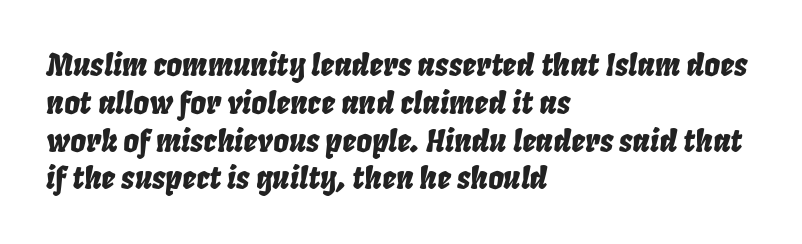
Q: Is the text italic (slanted)? A: Yes, it leans right by about 8 degrees.
Q: Is the text underlined? A: No.
Q: How is the paragraph aligned? A: Left-aligned.
Q: Is the spacing between letters normal or unusually wide? A: Normal.
Q: Width (condensed, normal, or wide)? A: Condensed.
Q: Stroke contrast? A: Low.
Q: x-height? A: Large.
Q: Monospaced? A: No.
